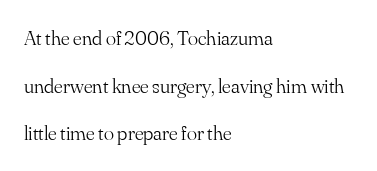
{"italic": "no", "bold": "no", "underline": "no", "align": "left", "line_spacing": "loose", "line_spacing_ratio": 2.27, "letter_spacing": "normal", "letter_spacing_em": 0.0, "glyph_px": 21}
